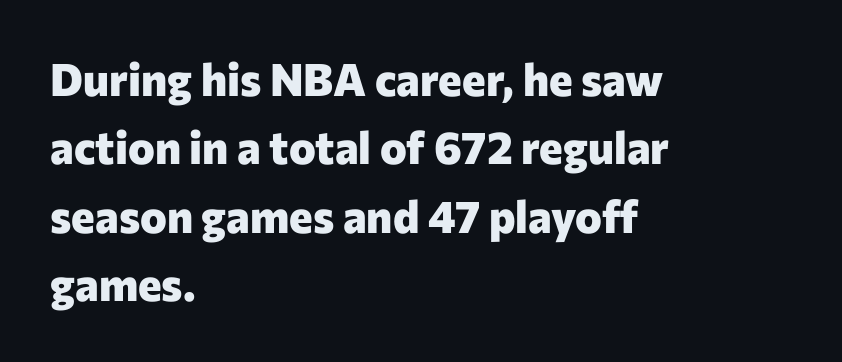
This sample uses plain, unmodified letter spacing. The passage shown stacks its lines at a standard gap. Typeset ragged right — the left edge is the straight one. When letters stand straight like this, we call the style roman or upright. Classification — sans serif.
